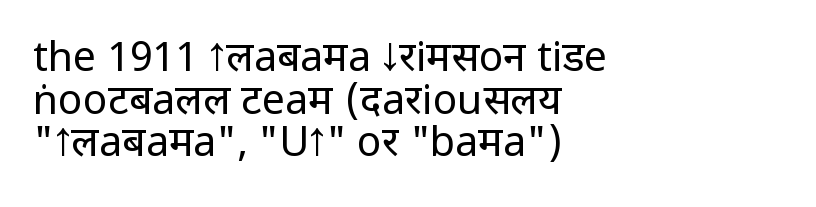
{"serif": "no", "italic": "no", "bold": "no", "weight": "regular", "width": "condensed", "stroke_contrast": "low", "x_height": "large", "monospaced": "no", "underline": "no", "align": "left", "line_spacing": "tight", "line_spacing_ratio": 1.04, "letter_spacing": "normal", "letter_spacing_em": 0.0, "glyph_px": 41}
